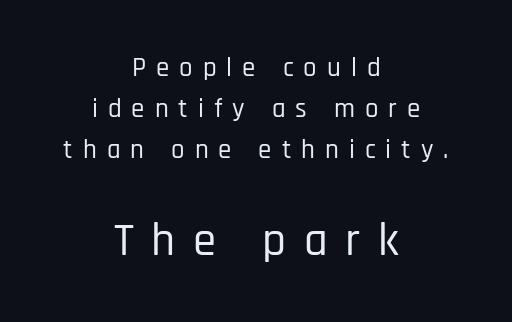
The image shows 47 px condensed sans-serif type, upright; set centered, normal line spacing (1.52x), unusually wide letter spacing (+0.37 em), not underlined; the second (bottom) block is 1.74x larger; low stroke contrast and a large x-height.
